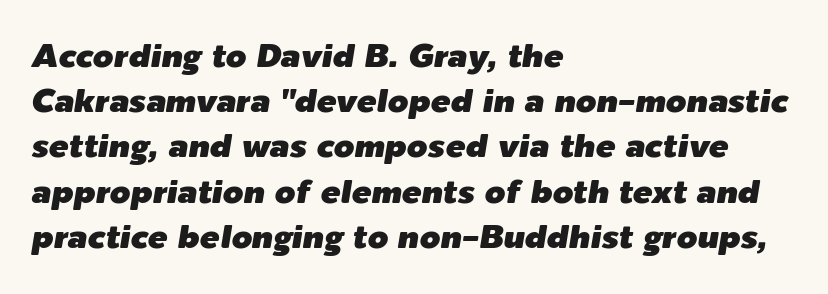
Q: Is the text italic (slanted)? A: Yes, it leans right by about 9 degrees.
Q: Is the text underlined? A: No.
Q: How is the paragraph aligned? A: Left-aligned.
Q: Is the spacing between letters normal or unusually wide? A: Normal.
Q: Is the spacing between lines tight, normal or loose? A: Normal.
Q: Width (condensed, normal, or wide)? A: Normal.
Q: Stroke contrast? A: Low.
Q: x-height? A: Medium.
Q: Monospaced? A: No.
